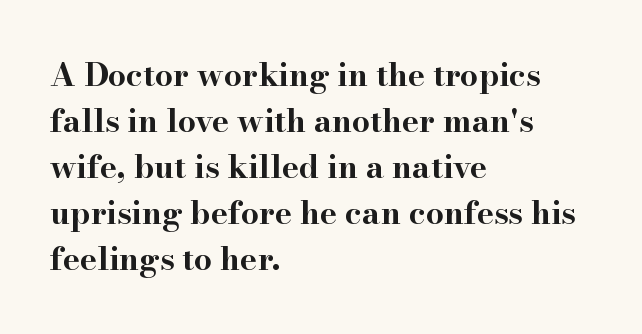
The image shows 32 px bold, wide serif type, upright; set left-aligned, normal line spacing (1.44x), normal letter spacing, not underlined; high stroke contrast and a small x-height.
